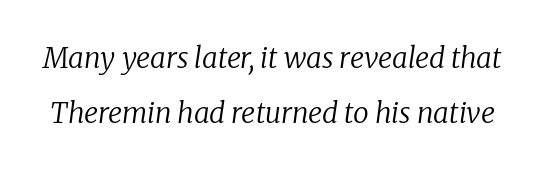
Q: Is the text bold? A: No.
Q: Is the text italic (slanted)? A: Yes, it leans right by about 8 degrees.
Q: Is the typeface a serif or a sans-serif typeface? A: Serif.
Q: Is the text underlined? A: No.
Q: Is the spacing between letters normal or unusually wide? A: Normal.
Q: Is the spacing between lines tight, normal or loose? A: Loose.
Q: Width (condensed, normal, or wide)? A: Normal.
Q: Stroke contrast? A: Low.
Q: x-height? A: Medium.
Q: Monospaced? A: No.
